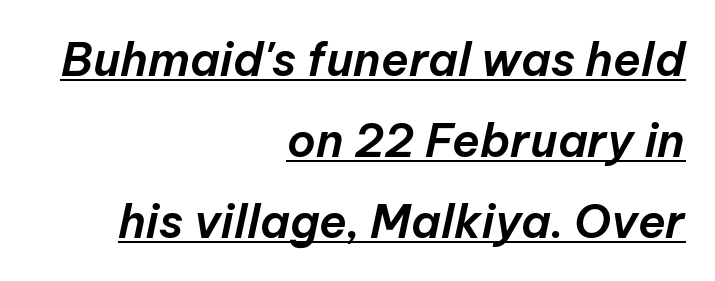
Q: Is the text italic (slanted)? A: Yes, it leans right by about 12 degrees.
Q: Is the text underlined? A: Yes.
Q: How is the paragraph aligned? A: Right-aligned.
Q: Is the spacing between letters normal or unusually wide? A: Normal.
Q: Width (condensed, normal, or wide)? A: Normal.
Q: Stroke contrast? A: Low.
Q: x-height? A: Medium.
Q: Monospaced? A: No.
